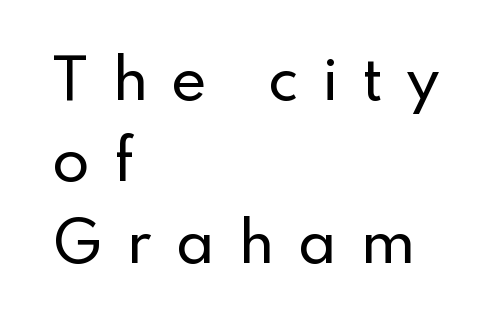
The image shows 55 px sans-serif type, upright; set left-aligned, normal line spacing (1.48x), unusually wide letter spacing (+0.42 em), not underlined; low stroke contrast and a small x-height.
